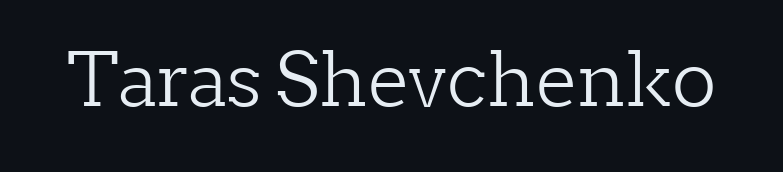
How are the letters spaced? Ordinarily, with no added tracking. The glyphs in this specimen are seriffed. Every character sits straight up, as roman type does. Is this a fixed-width face? No — the glyphs have proportional, varying widths. Lines of text with bare space underneath. The face looks like a standard text weight, possibly lighter.
